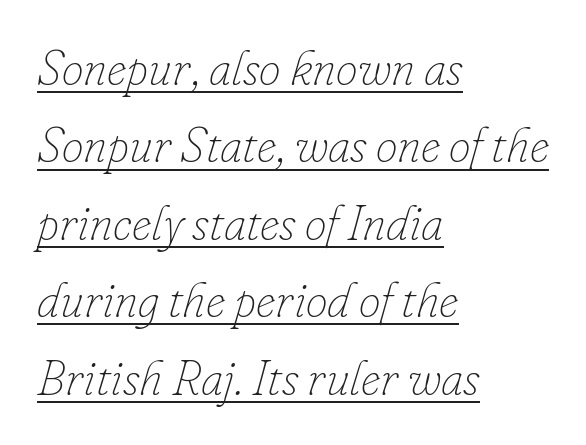
No heavy texture on the line: the type isn't bold. Tall strokes in this sample are angled rather than plumb. The passage is arranged the way most books set body copy — flush left. Does extra space separate the letters? No, they use regular spacing. Note the varied advance widths — an 'i' is clearly narrower than an 'm'. What's the leading like? Ordinary, nothing unusual.
